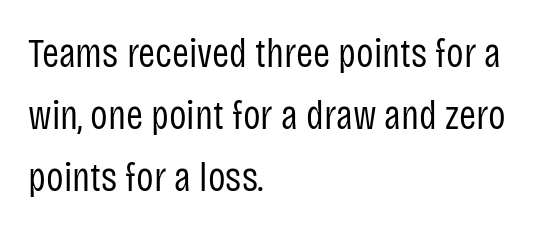
Q: Is the text bold? A: No.
Q: Is the text italic (slanted)? A: No, it is upright.
Q: Is the typeface a serif or a sans-serif typeface? A: Sans-serif.
Q: Is the text underlined? A: No.
Q: How is the paragraph aligned? A: Left-aligned.
Q: Is the spacing between letters normal or unusually wide? A: Normal.
Q: Is the spacing between lines tight, normal or loose? A: Normal.
Q: Width (condensed, normal, or wide)? A: Condensed.
Q: Stroke contrast? A: Low.
Q: x-height? A: Large.
Q: Monospaced? A: No.
